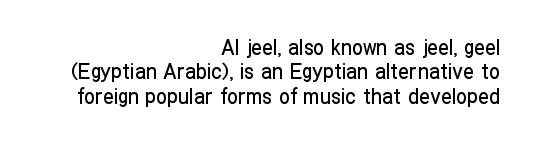
The image shows 22 px text type, upright; set right-aligned, tight line spacing (1.11x), normal letter spacing, not underlined.
